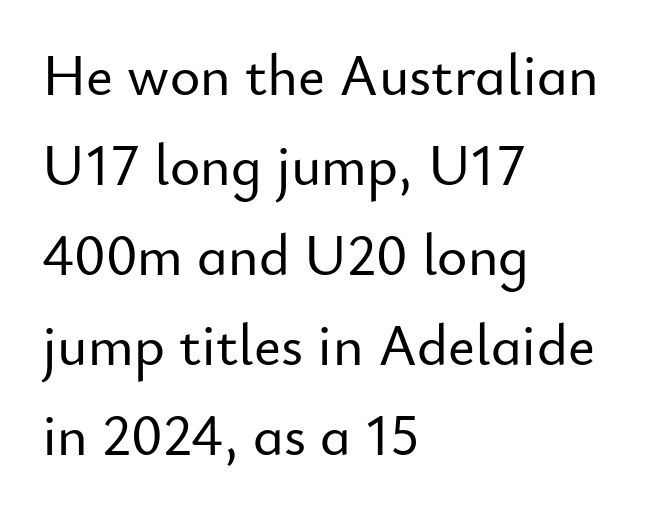
The line-height multiplier appears to be the usual default. It's the straight-up-and-down kind of type. Looks like regular typesetting: each glyph gets only the width it needs. The designer went with a sans here, leaving each stem footless. The passage shown has conventional tracking throughout.
